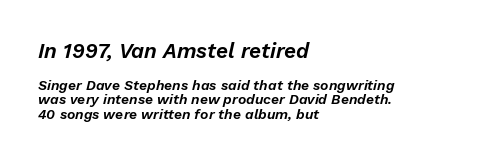
The font's italic variant was chosen for this text. The words here are not underlined. Tracking value appears to be zero — textbook default spacing. The earlier block is typeset at a bigger size than the later block. Closely set lines give the paragraph a compact silhouette. Casual observation: everything's shoved over to the left.
